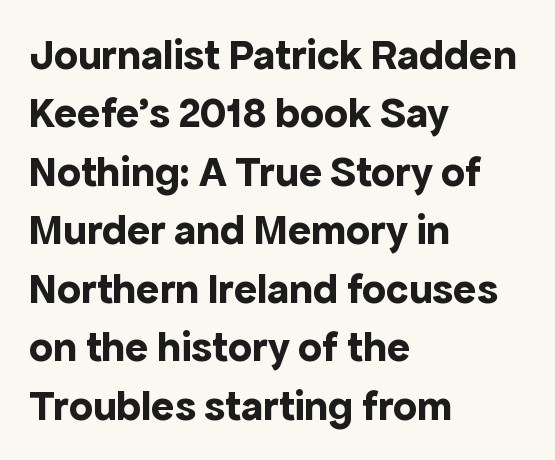
Type without underlining. Students, note that the glyphs here touch the page at normal intervals. The letters stand straight up with perfectly vertical stems. The font family rendered here belongs to the sans-serif group. Proportional: the letters do not fall into vertical columns. Heft: maximum for text — a bold.
